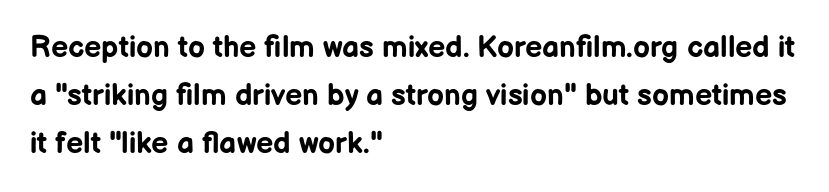
{"serif": "no", "italic": "no", "bold": "yes", "weight": "bold", "width": "normal", "stroke_contrast": "low", "x_height": "medium", "monospaced": "no", "underline": "no", "align": "left", "line_spacing": "normal", "line_spacing_ratio": 1.6, "letter_spacing": "normal", "letter_spacing_em": 0.0, "glyph_px": 30}
